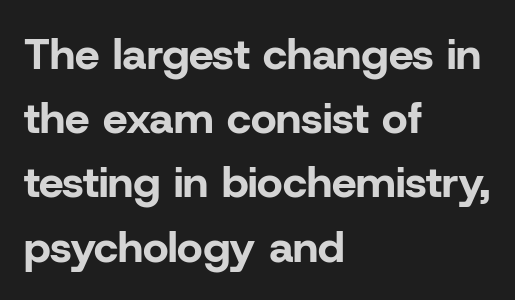
The image shows 44 px bold sans-serif type, upright; set left-aligned, normal line spacing (1.46x), normal letter spacing, not underlined; low stroke contrast and a medium x-height.
